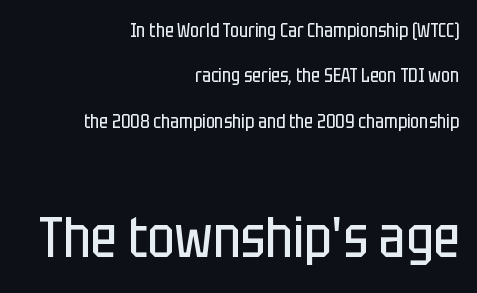
The image shows 57 px regular-weight, condensed sans-serif type, upright; set right-aligned, loose line spacing (2.39x), normal letter spacing, not underlined; the second (bottom) block is 3.0x larger; low stroke contrast and a large x-height.
